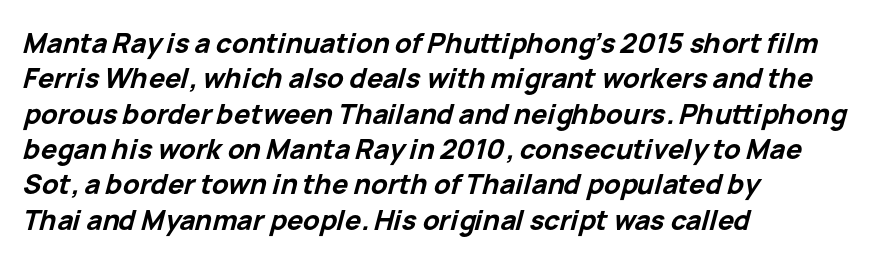
The image shows 27 px bold type, italic (leaning right); set left-aligned, normal line spacing (1.31x), normal letter spacing, not underlined.
